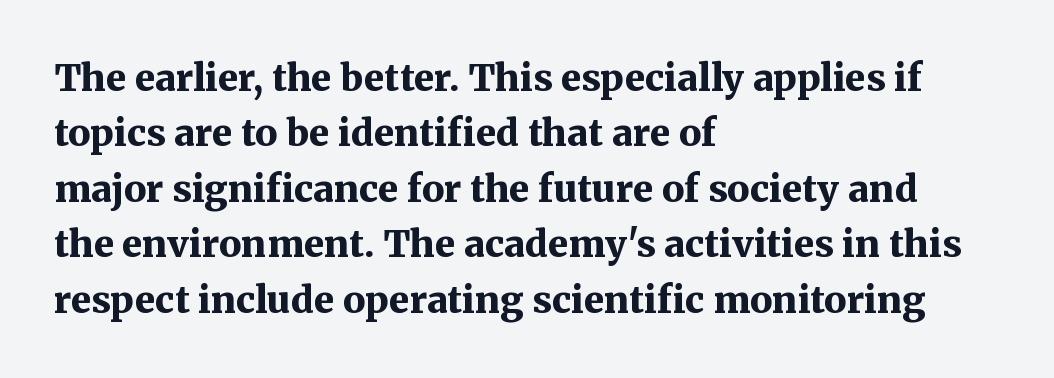
The image shows 37 px bold serif type, upright; set left-aligned, normal line spacing (1.5x), normal letter spacing, not underlined; medium stroke contrast and a medium x-height.
